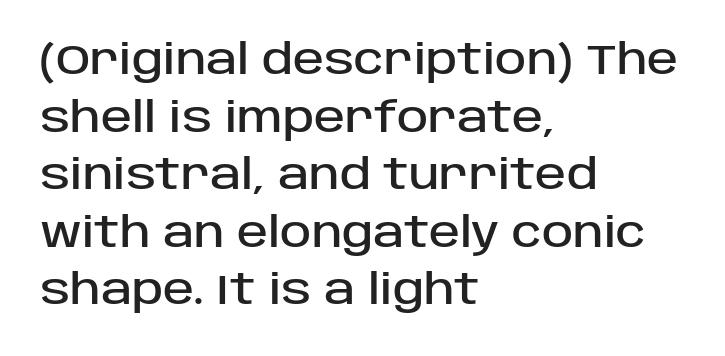
The image shows 42 px sans-serif type, upright; set left-aligned, normal line spacing (1.37x), normal letter spacing, not underlined; low stroke contrast and a large x-height.
